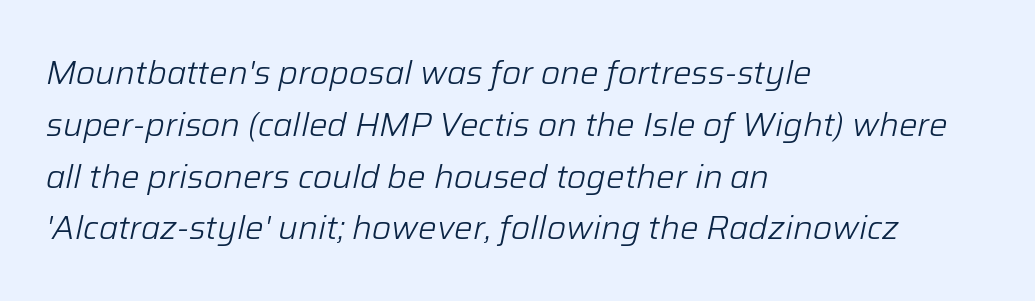
Q: Is the text bold? A: No.
Q: Is the text italic (slanted)? A: Yes, it leans right by about 12 degrees.
Q: Is the text underlined? A: No.
Q: How is the paragraph aligned? A: Left-aligned.
Q: Is the spacing between letters normal or unusually wide? A: Normal.
Q: Is the spacing between lines tight, normal or loose? A: Normal.
Q: Width (condensed, normal, or wide)? A: Normal.
Q: Stroke contrast? A: Low.
Q: x-height? A: Medium.
Q: Monospaced? A: No.
